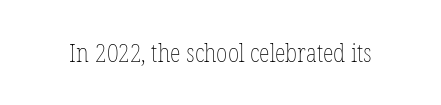
Q: Is the text bold? A: No.
Q: Is the text italic (slanted)? A: No, it is upright.
Q: Is the text underlined? A: No.
Q: Is the spacing between letters normal or unusually wide? A: Normal.
